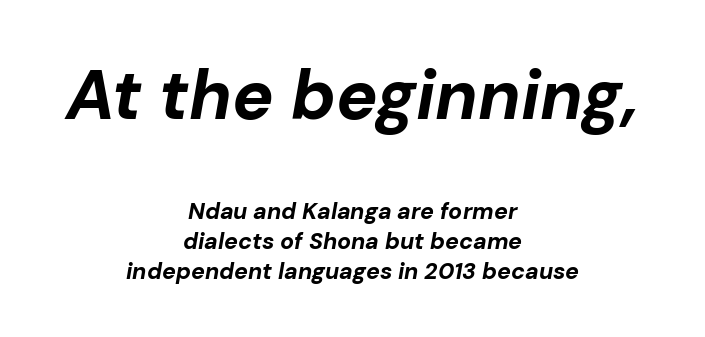
{"italic": "yes", "lean": "right", "slant_degrees": 10, "bold": "yes", "weight": "bold", "width": "normal", "stroke_contrast": "low", "x_height": "medium", "monospaced": "no", "underline": "no", "align": "center", "line_spacing": "normal", "line_spacing_ratio": 1.31, "letter_spacing": "normal", "letter_spacing_em": 0.0, "larger_block": "first", "size_ratio": 3.0, "glyph_px": 69}
